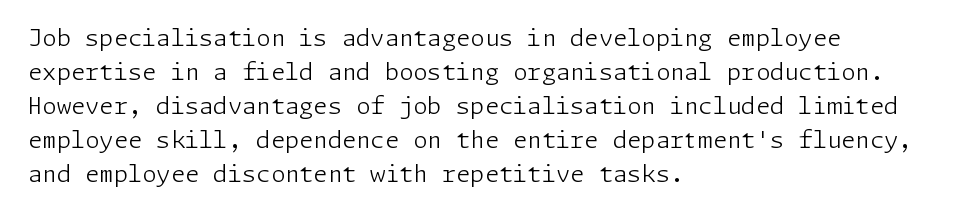
Q: Is the text bold? A: No.
Q: Is the text italic (slanted)? A: No, it is upright.
Q: Is the text underlined? A: No.
Q: How is the paragraph aligned? A: Left-aligned.
Q: Is the spacing between letters normal or unusually wide? A: Normal.
Q: Is the spacing between lines tight, normal or loose? A: Normal.
